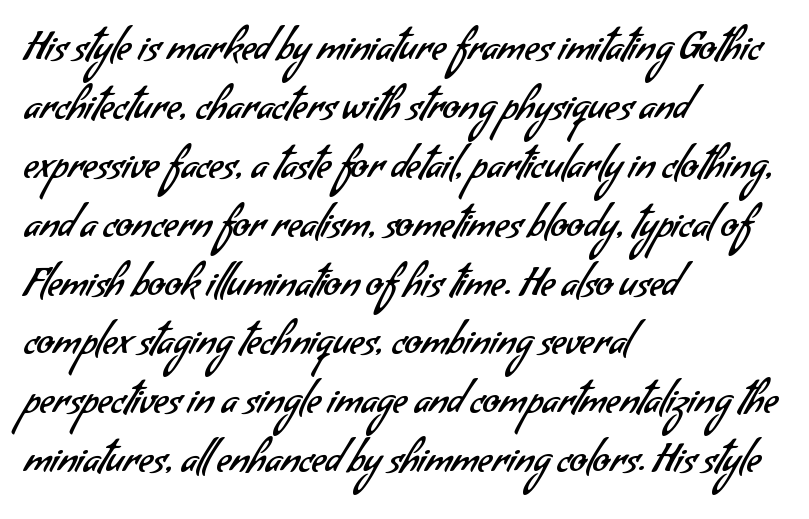
The image shows 39 px regular-weight sans-serif type; set left-aligned, normal line spacing (1.51x), normal letter spacing, not underlined; low stroke contrast and a small x-height.
